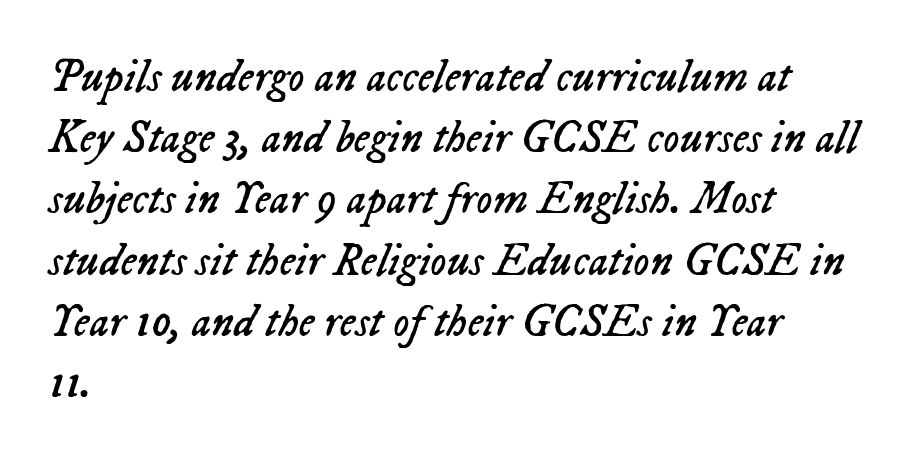
Q: Is the text bold? A: No.
Q: Is the text italic (slanted)? A: Yes, it leans right by about 23 degrees.
Q: Is the text underlined? A: No.
Q: How is the paragraph aligned? A: Left-aligned.
Q: Is the spacing between letters normal or unusually wide? A: Normal.
Q: Is the spacing between lines tight, normal or loose? A: Normal.
Q: Width (condensed, normal, or wide)? A: Normal.
Q: Stroke contrast? A: Low.
Q: x-height? A: Medium.
Q: Monospaced? A: No.
